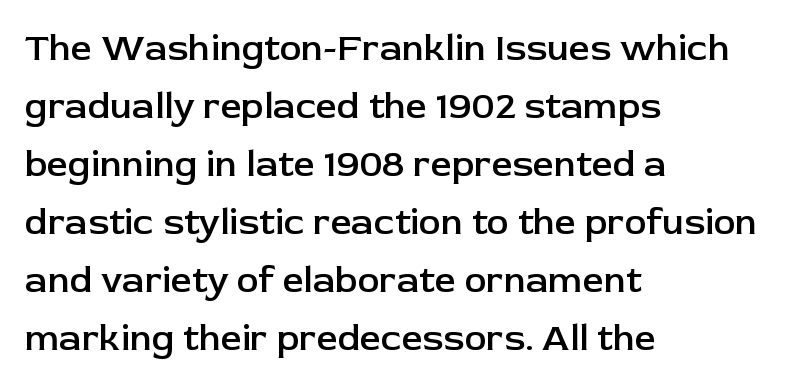
Q: Is the text bold? A: Semi-bold.
Q: Is the text italic (slanted)? A: No, it is upright.
Q: Is the typeface a serif or a sans-serif typeface? A: Sans-serif.
Q: Is the text underlined? A: No.
Q: How is the paragraph aligned? A: Left-aligned.
Q: Is the spacing between letters normal or unusually wide? A: Normal.
Q: Is the spacing between lines tight, normal or loose? A: Normal.
Q: Width (condensed, normal, or wide)? A: Normal.
Q: Stroke contrast? A: Low.
Q: x-height? A: Medium.
Q: Monospaced? A: No.
